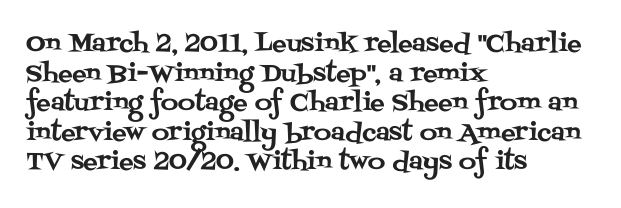
{"italic": "no", "underline": "no", "align": "left", "line_spacing_ratio": 1.23, "letter_spacing": "normal", "letter_spacing_em": 0.0, "glyph_px": 24}
